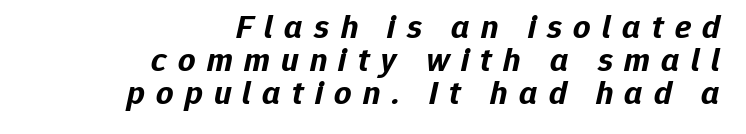
The rendering uses natural spacing where letterforms have individual widths. Vertically, the passage feels compressed, each row crowding the next. Observe the lean: these are italic letterforms. Typeset ragged left — the right edge is the straight one.
